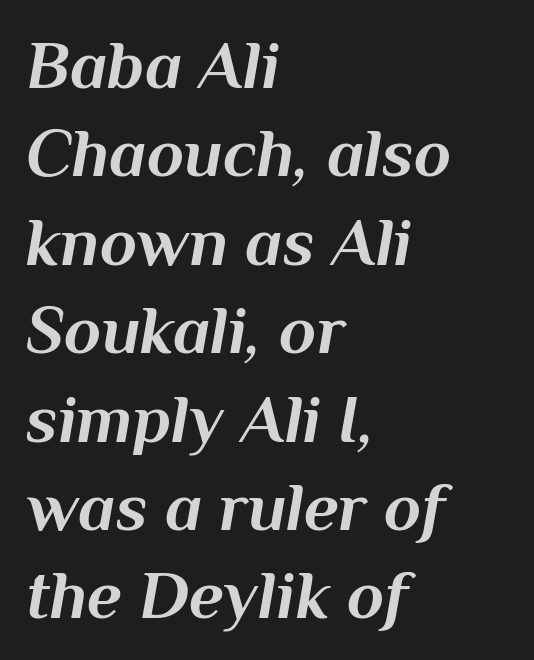
{"italic": "yes", "lean": "right", "slant_degrees": 10, "bold": "yes", "weight": "bold", "width": "normal", "stroke_contrast": "medium", "x_height": "medium", "monospaced": "no", "underline": "no", "align": "left", "line_spacing": "normal", "line_spacing_ratio": 1.3, "letter_spacing": "normal", "letter_spacing_em": 0.0, "glyph_px": 68}
